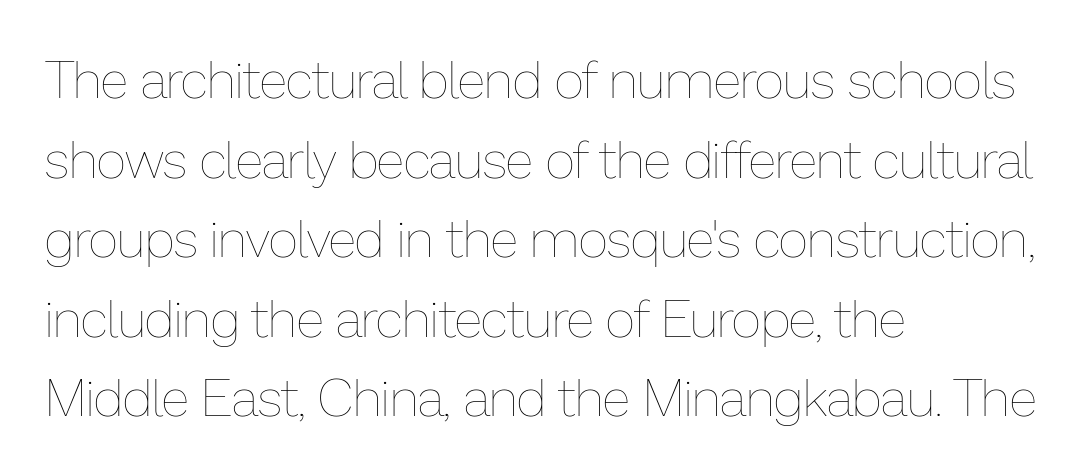
These lines keep a tight, regular rhythm from letter to letter. Lines of text with bare space underneath. If you drew a ruler down the left edge, every line would touch it. Quick note: not italic, upright.
